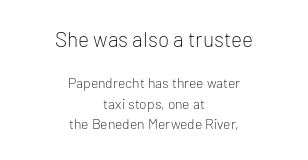
{"italic": "no", "bold": "no", "underline": "no", "align": "center", "line_spacing": "normal", "line_spacing_ratio": 1.48, "letter_spacing": "normal", "letter_spacing_em": 0.0, "larger_block": "first", "size_ratio": 1.5, "glyph_px": 21}
